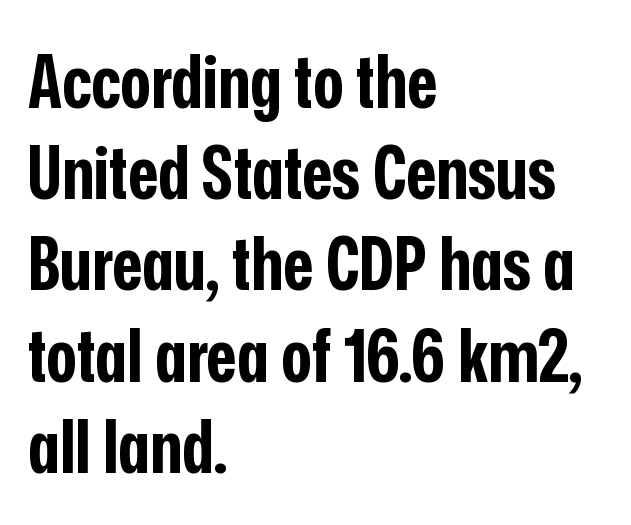
{"serif": "no", "italic": "no", "bold": "yes", "weight": "bold", "width": "condensed", "stroke_contrast": "low", "x_height": "medium", "monospaced": "no", "underline": "no", "align": "left", "line_spacing": "normal", "line_spacing_ratio": 1.25, "letter_spacing": "normal", "letter_spacing_em": 0.0, "glyph_px": 73}
